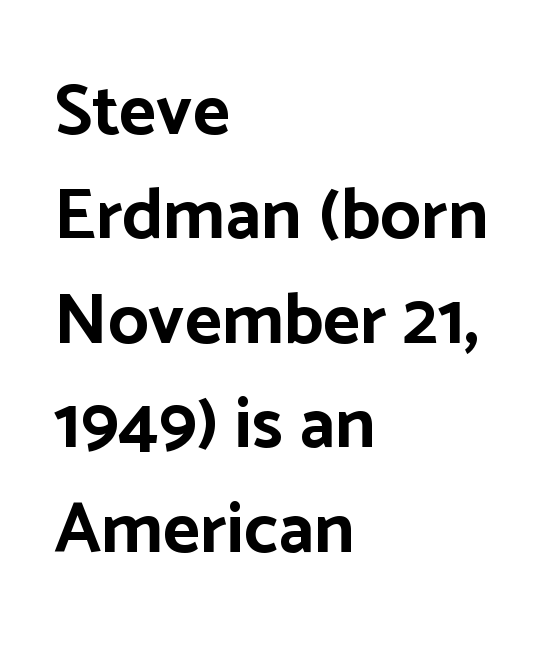
The image shows 72 px bold sans-serif type, upright; set left-aligned, normal line spacing (1.45x), normal letter spacing, not underlined; low stroke contrast and a medium x-height.
